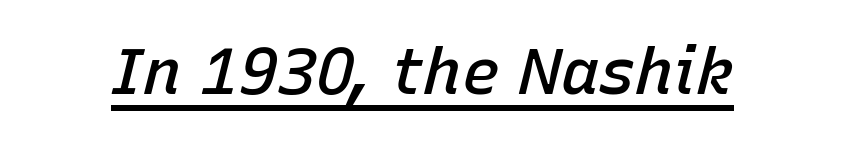
The image shows 64 px semibold type, italic (leaning right); set normal letter spacing, underlined; low stroke contrast and a medium x-height.
